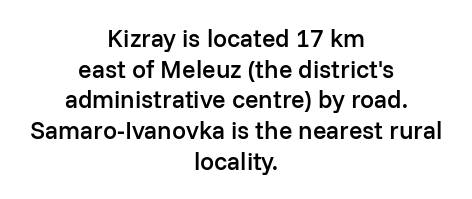
{"italic": "no", "bold": "semi", "underline": "no", "align": "center", "line_spacing_ratio": 1.23, "letter_spacing": "normal", "letter_spacing_em": 0.0, "glyph_px": 25}
